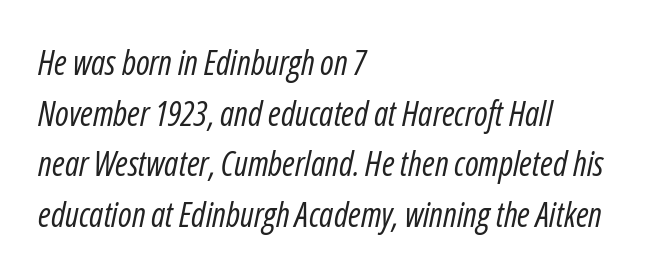
The image shows 34 px regular-weight, condensed type, italic (leaning right); set left-aligned, normal line spacing (1.49x), normal letter spacing, not underlined; low stroke contrast and a medium x-height.
